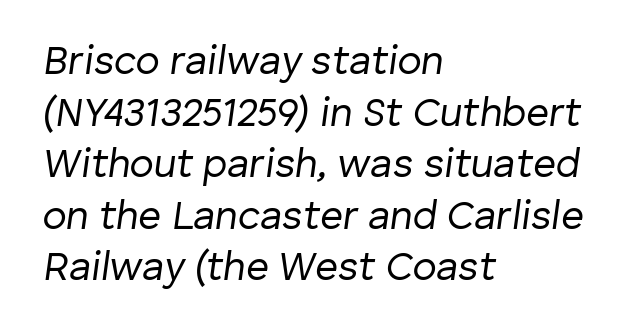
Leading: standard. Rendered with sloped, italic letterforms. Character widths vary here, with narrow letters taking less room than wide ones. These glyphs show unthickened strokes, regular width or finer. The compositor pushed each line to the left boundary.
